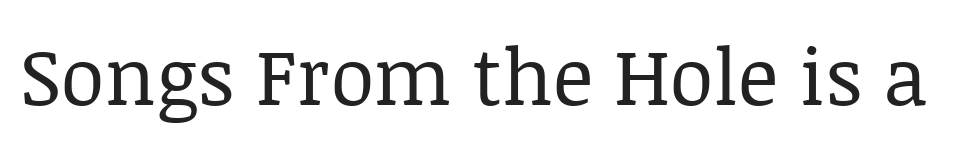
{"serif": "yes", "italic": "no", "bold": "no", "weight": "regular", "width": "normal", "stroke_contrast": "low", "x_height": "large", "monospaced": "no", "underline": "no", "letter_spacing": "normal", "letter_spacing_em": 0.0, "glyph_px": 79}
